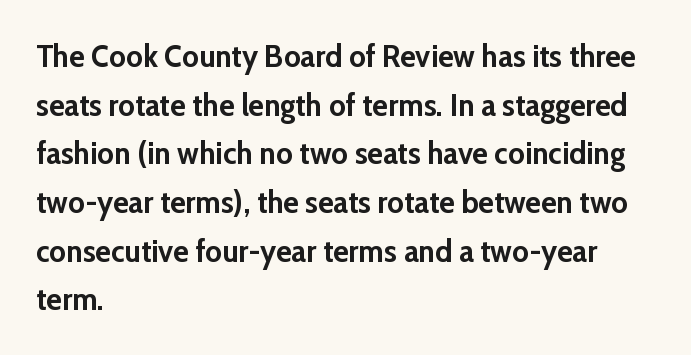
{"serif": "no", "italic": "no", "bold": "yes", "weight": "semibold", "width": "normal", "stroke_contrast": "low", "x_height": "medium", "monospaced": "no", "underline": "no", "align": "left", "line_spacing": "normal", "line_spacing_ratio": 1.52, "letter_spacing": "normal", "letter_spacing_em": 0.0, "glyph_px": 32}
